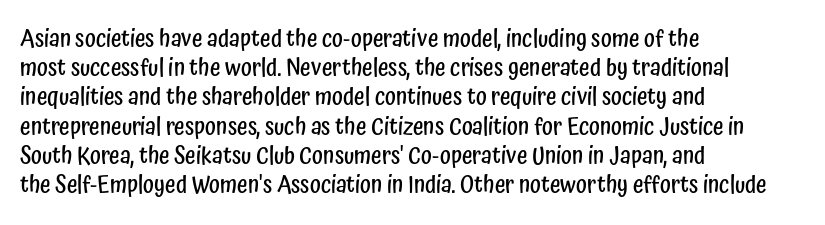
{"italic": "no", "bold": "semi", "underline": "no", "align": "left", "line_spacing": "normal", "line_spacing_ratio": 1.27, "letter_spacing": "normal", "letter_spacing_em": 0.0, "glyph_px": 23}
